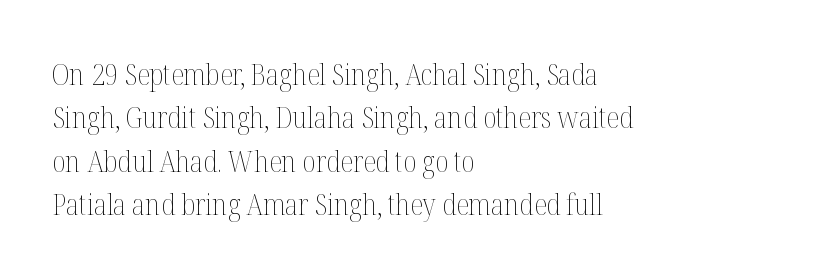
Q: Is the text bold? A: No.
Q: Is the text italic (slanted)? A: No, it is upright.
Q: Is the text underlined? A: No.
Q: How is the paragraph aligned? A: Left-aligned.
Q: Is the spacing between letters normal or unusually wide? A: Normal.
Q: Is the spacing between lines tight, normal or loose? A: Normal.
Q: Width (condensed, normal, or wide)? A: Condensed.
Q: Stroke contrast? A: Medium.
Q: x-height? A: Medium.
Q: Monospaced? A: No.
